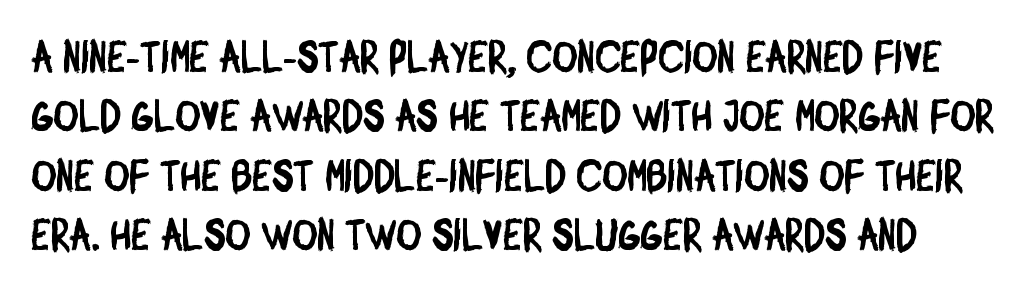
The image shows 43 px condensed sans-serif type; set normal line spacing (1.38x), normal letter spacing, not underlined; low stroke contrast and a large x-height.
